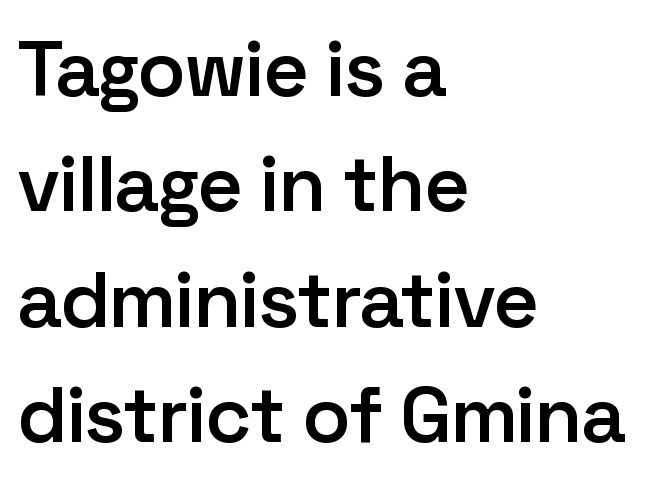
The image shows 79 px semibold sans-serif type, upright; set left-aligned, normal line spacing (1.46x), normal letter spacing, not underlined; low stroke contrast and a medium x-height.
